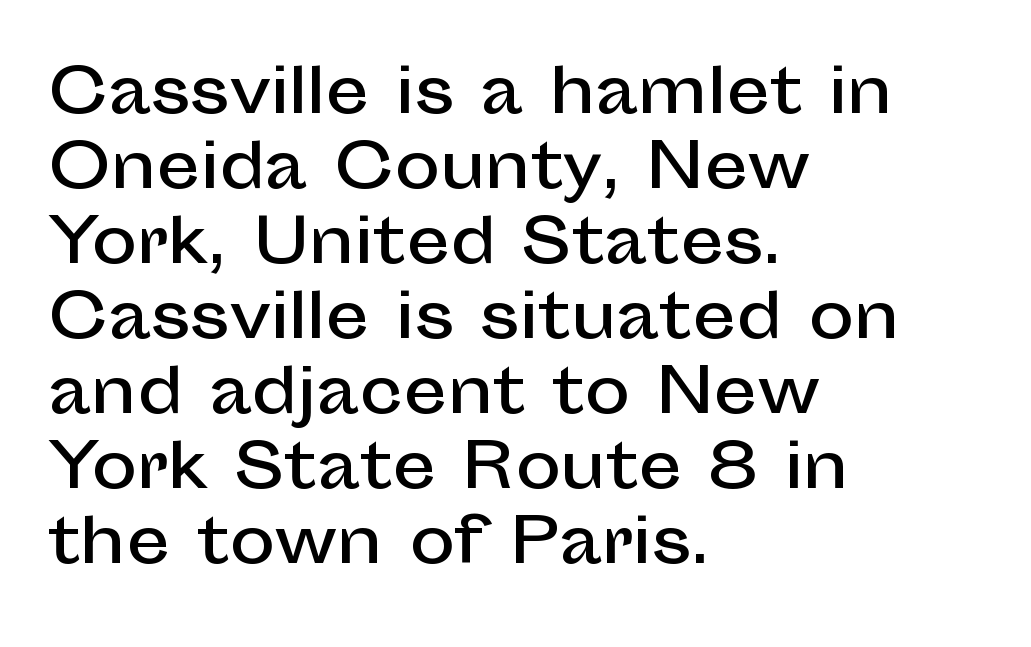
Q: Is the text italic (slanted)? A: No, it is upright.
Q: Is the typeface a serif or a sans-serif typeface? A: Sans-serif.
Q: Is the text underlined? A: No.
Q: How is the paragraph aligned? A: Left-aligned.
Q: Is the spacing between letters normal or unusually wide? A: Normal.
Q: Width (condensed, normal, or wide)? A: Normal.
Q: Stroke contrast? A: Low.
Q: x-height? A: Medium.
Q: Monospaced? A: No.
